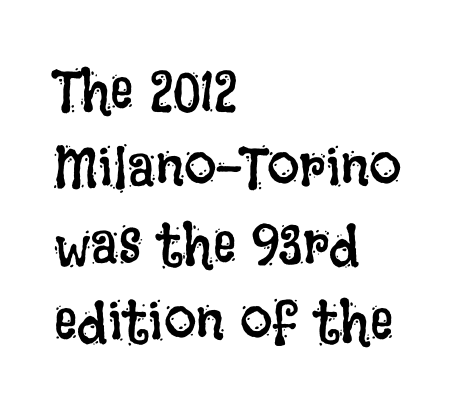
Q: Is the text bold? A: No.
Q: Is the text italic (slanted)? A: No, it is upright.
Q: Is the text underlined? A: No.
Q: How is the paragraph aligned? A: Left-aligned.
Q: Is the spacing between letters normal or unusually wide? A: Normal.
Q: Is the spacing between lines tight, normal or loose? A: Normal.
Q: Width (condensed, normal, or wide)? A: Condensed.
Q: Stroke contrast? A: Low.
Q: x-height? A: Large.
Q: Monospaced? A: No.
